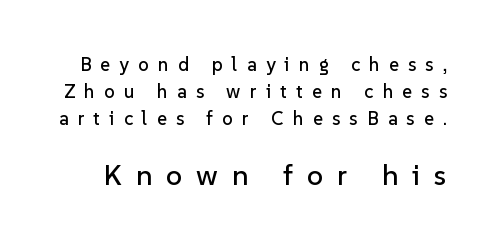
The letters advance in unequal steps, a hallmark of proportional type. The type sits square on the baseline with zero lean. In this sample the second text group is rendered at the bigger scale. The designer went with a sans here, leaving each stem footless. Type without underlining.
